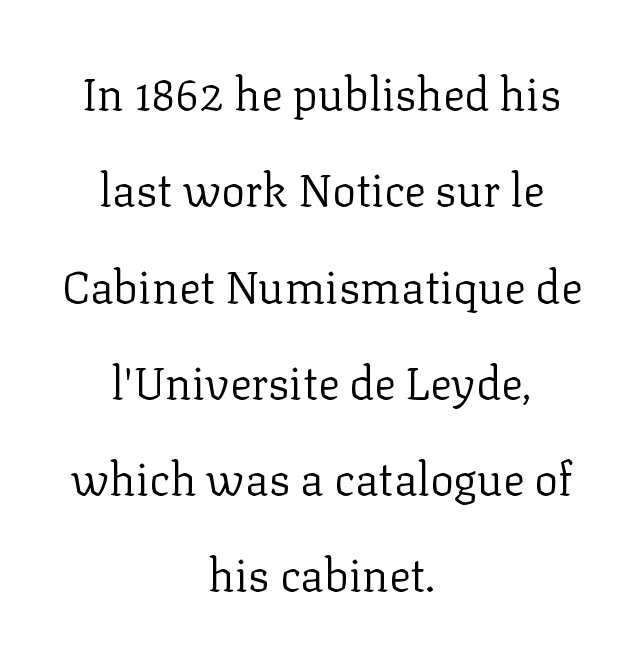
Loosely led — the rows are spread out. Weight: not bold — regular or lighter. A typesetter would call this proportional, since set widths differ per character. You can tell from the footed stems that serif type was used.
